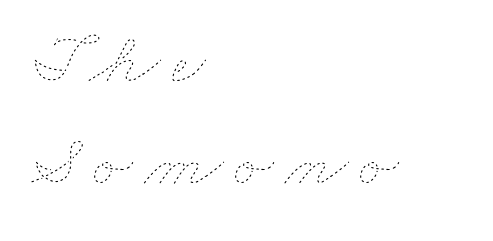
Q: Is the text bold? A: No.
Q: Is the text underlined? A: No.
Q: How is the paragraph aligned? A: Left-aligned.
Q: Is the spacing between lines tight, normal or loose? A: Normal.
Q: Width (condensed, normal, or wide)? A: Wide.
Q: Stroke contrast? A: Low.
Q: x-height? A: Small.
Q: Monospaced? A: No.
